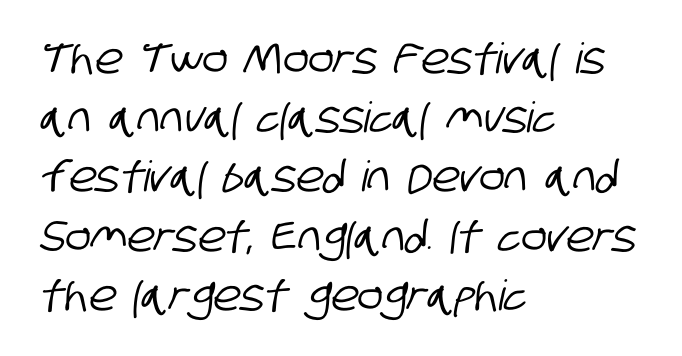
{"serif": "no", "width": "condensed", "stroke_contrast": "low", "x_height": "large", "monospaced": "no", "underline": "no", "align": "left", "line_spacing": "normal", "line_spacing_ratio": 1.41, "letter_spacing": "normal", "letter_spacing_em": 0.0, "glyph_px": 42}
